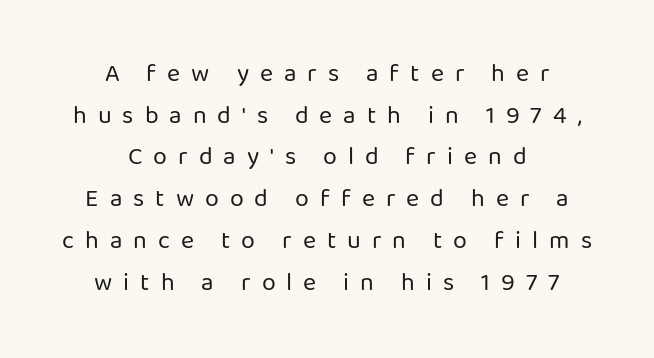
The image shows 25 px text type, upright; set centered, normal line spacing (1.67x), unusually wide letter spacing (+0.44 em), not underlined.
